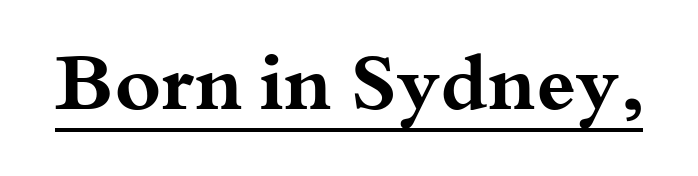
Heavy-handed strokes throughout: this text is bold. Examine the stroke ends and you'll spot serifs. Every stem runs plumb, perpendicular to the baseline. The gaps between neighbouring characters are ordinary and unremarkable. These characters rest on top of a visible drawn line. Is this a fixed-width face? No — the glyphs have proportional, varying widths.
